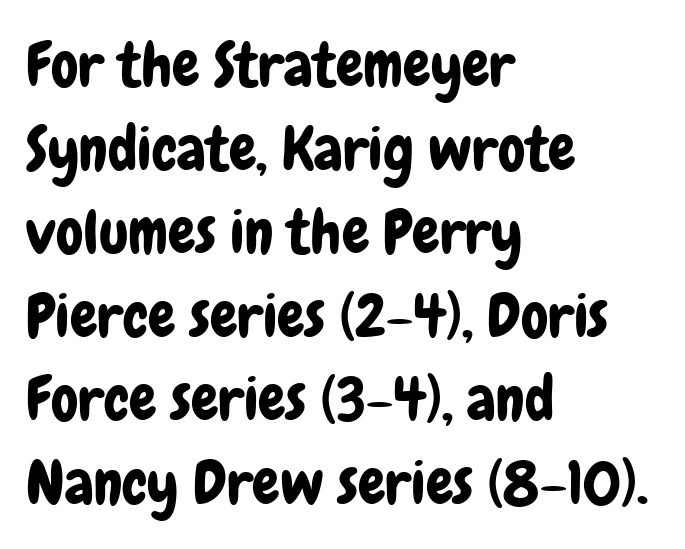
The tracking reads as untouched default to a designer's eye. Leading matches the norm, producing a regular column. The specimen omits any rule beneath the text block's lines. You could not count columns in this text — the font is proportionally spaced. The axis of the letterforms is exactly vertical.
